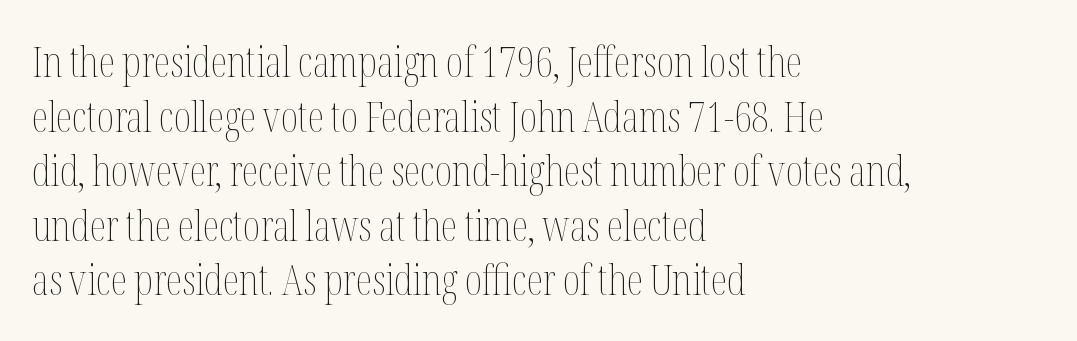
Q: Is the text bold? A: No.
Q: Is the text italic (slanted)? A: No, it is upright.
Q: Is the text underlined? A: No.
Q: How is the paragraph aligned? A: Left-aligned.
Q: Is the spacing between letters normal or unusually wide? A: Normal.
Q: Is the spacing between lines tight, normal or loose? A: Normal.
Q: Width (condensed, normal, or wide)? A: Condensed.
Q: Stroke contrast? A: Medium.
Q: x-height? A: Medium.
Q: Monospaced? A: No.
